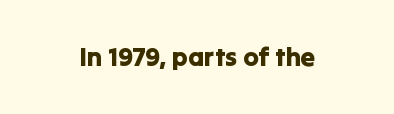
{"italic": "no", "underline": "no", "letter_spacing": "normal", "letter_spacing_em": 0.0, "glyph_px": 26}
